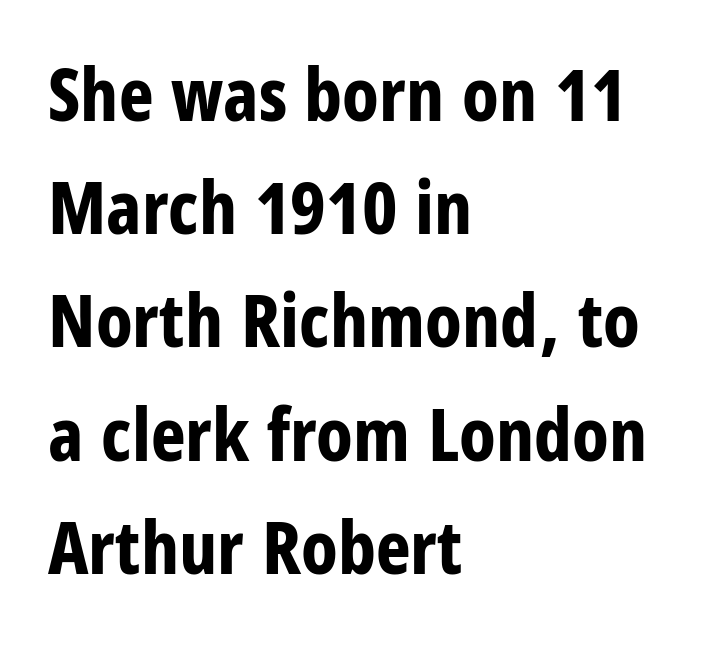
{"serif": "no", "italic": "no", "bold": "yes", "weight": "bold", "width": "condensed", "stroke_contrast": "low", "x_height": "large", "monospaced": "no", "underline": "no", "align": "left", "line_spacing": "normal", "line_spacing_ratio": 1.53, "letter_spacing": "normal", "letter_spacing_em": 0.0, "glyph_px": 74}
